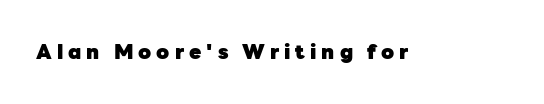
{"italic": "no", "bold": "yes", "underline": "no", "letter_spacing": "wide", "letter_spacing_em": 0.25, "glyph_px": 20}
